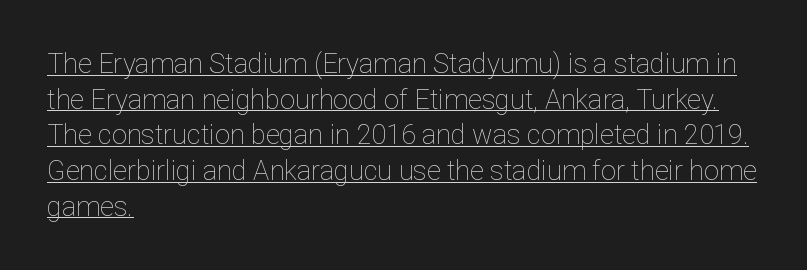
The image shows 27 px text type, upright; set left-aligned, normal line spacing (1.32x), normal letter spacing, underlined.
